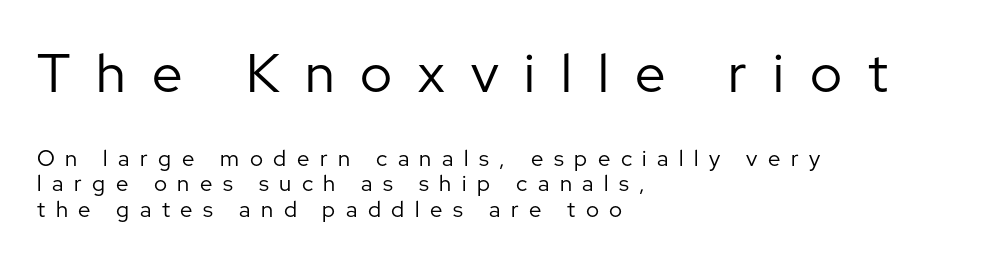
The image shows 54 px regular-weight sans-serif type, upright; set left-aligned, line spacing 1.16x, unusually wide letter spacing (+0.48 em), not underlined; the first (top) block is 2.45x larger; low stroke contrast and a medium x-height.
